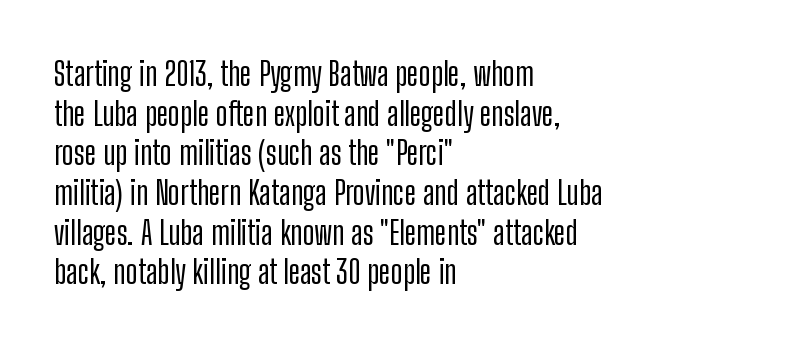
Nothing sits at the stroke ends, so this counts as sans-serif. The rendering anchors every line to the left-hand side. Tall strokes in this sample are plumb rather than angled. Honestly, there is no underline to notice here at all. Caption: standard tracking, unaltered. Note the varied advance widths — an 'i' is clearly narrower than an 'm'.
